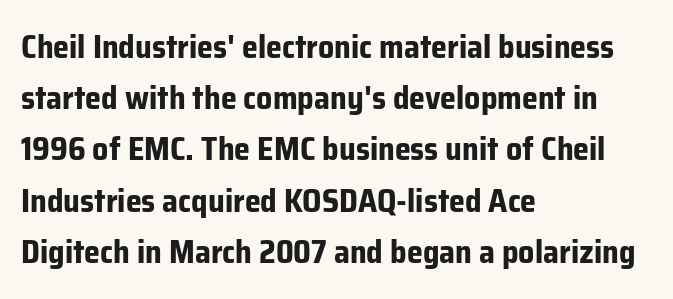
Q: Is the text bold? A: Yes.
Q: Is the text italic (slanted)? A: No, it is upright.
Q: Is the typeface a serif or a sans-serif typeface? A: Sans-serif.
Q: Is the text underlined? A: No.
Q: How is the paragraph aligned? A: Left-aligned.
Q: Is the spacing between letters normal or unusually wide? A: Normal.
Q: Is the spacing between lines tight, normal or loose? A: Normal.
Q: Width (condensed, normal, or wide)? A: Normal.
Q: Stroke contrast? A: Low.
Q: x-height? A: Medium.
Q: Monospaced? A: No.
